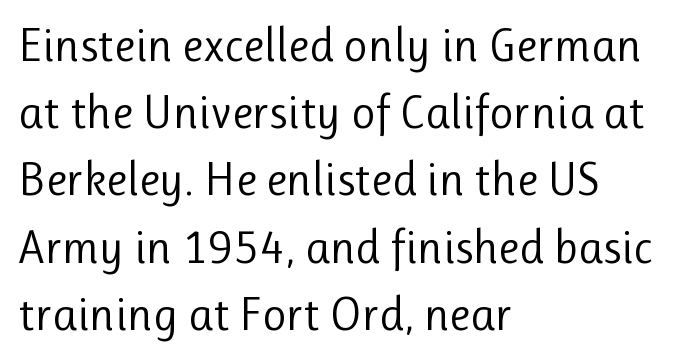
{"serif": "no", "italic": "no", "bold": "no", "weight": "regular", "width": "normal", "stroke_contrast": "low", "x_height": "medium", "monospaced": "no", "underline": "no", "align": "left", "line_spacing": "normal", "line_spacing_ratio": 1.43, "letter_spacing": "normal", "letter_spacing_em": 0.0, "glyph_px": 47}
